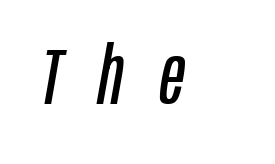
Q: Is the text bold? A: No.
Q: Is the text italic (slanted)? A: Yes, it leans right by about 10 degrees.
Q: Is the text underlined? A: No.
Q: How is the paragraph aligned? A: Left-aligned.
Q: Is the spacing between letters normal or unusually wide? A: Unusually wide.
Q: Width (condensed, normal, or wide)? A: Condensed.
Q: Stroke contrast? A: Low.
Q: x-height? A: Large.
Q: Monospaced? A: No.
